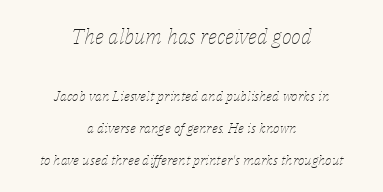
The image shows 21 px text type, italic (leaning right); set centered, loose line spacing (2.27x), normal letter spacing, not underlined; the first (top) block is 1.5x larger.
